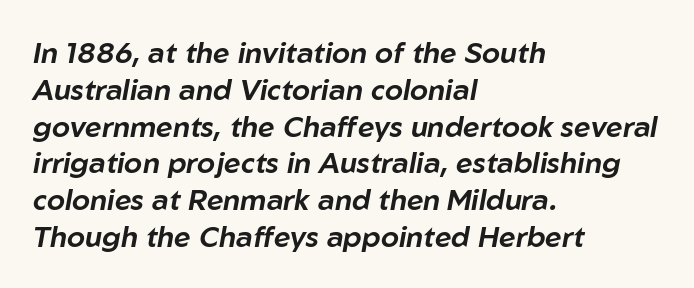
{"italic": "yes", "lean": "right", "slant_degrees": 10, "width": "normal", "stroke_contrast": "low", "x_height": "medium", "monospaced": "no", "underline": "no", "align": "left", "line_spacing": "normal", "line_spacing_ratio": 1.27, "letter_spacing": "normal", "letter_spacing_em": 0.0, "glyph_px": 29}
